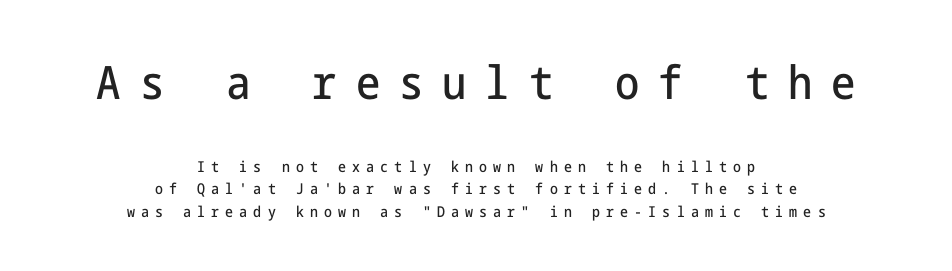
Q: Is the text italic (slanted)? A: No, it is upright.
Q: Is the typeface a serif or a sans-serif typeface? A: Sans-serif.
Q: Is the text underlined? A: No.
Q: How is the paragraph aligned? A: Centered.
Q: Is the spacing between letters normal or unusually wide? A: Unusually wide.
Q: Is the spacing between lines tight, normal or loose? A: Normal.
Q: Which block of text is set in a larger size, the first (top) or the second (bottom)? A: The first (top) one.
Q: Width (condensed, normal, or wide)? A: Condensed.
Q: Stroke contrast? A: Low.
Q: x-height? A: Medium.
